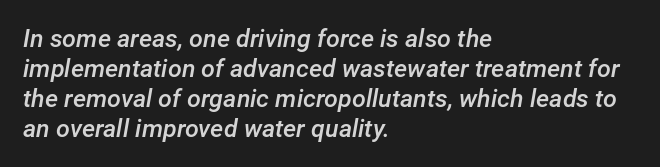
The image shows 25 px text type, italic (leaning right); set left-aligned, line spacing 1.2x, normal letter spacing, not underlined.
